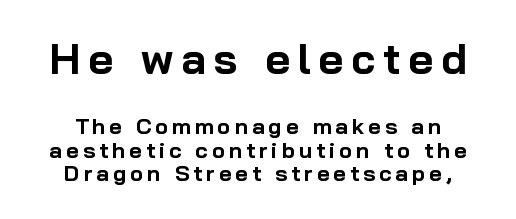
The image shows 43 px bold sans-serif type, upright; set tight line spacing (1.08x), not underlined; the first (top) block is 1.95x larger; low stroke contrast and a medium x-height.
